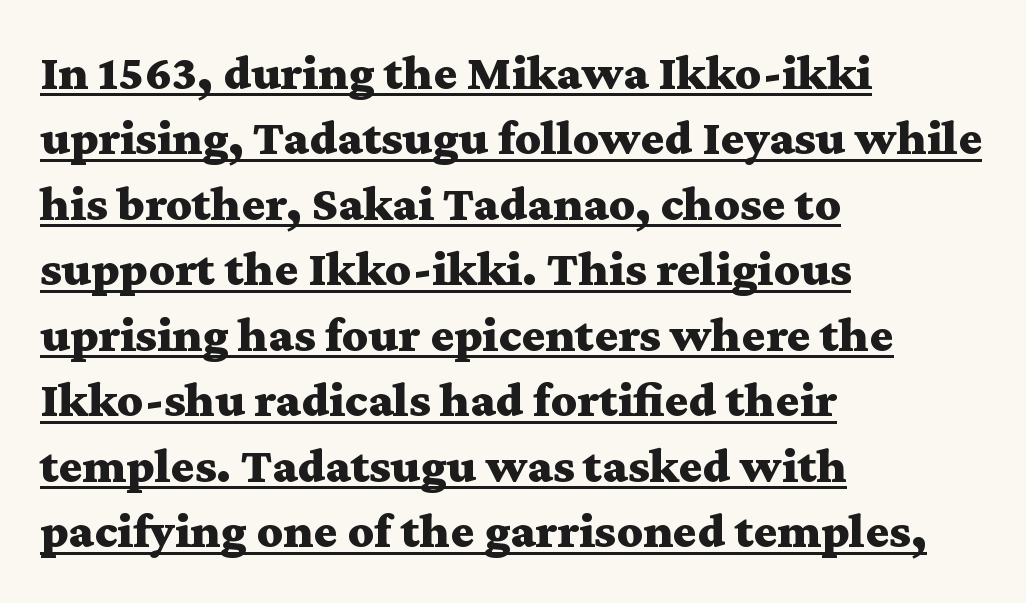
The image shows 50 px bold, wide serif type, upright; set left-aligned, normal line spacing (1.31x), normal letter spacing, underlined; medium stroke contrast and a medium x-height.
